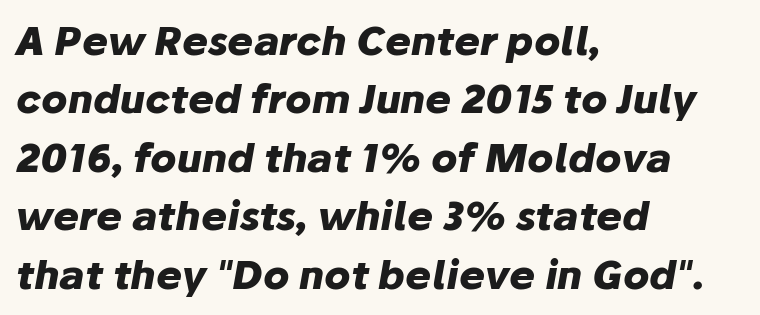
{"italic": "yes", "lean": "right", "slant_degrees": 10, "bold": "yes", "weight": "heavy", "width": "normal", "stroke_contrast": "low", "x_height": "medium", "monospaced": "no", "underline": "no", "align": "left", "line_spacing": "normal", "line_spacing_ratio": 1.5, "letter_spacing": "normal", "letter_spacing_em": 0.0, "glyph_px": 39}
